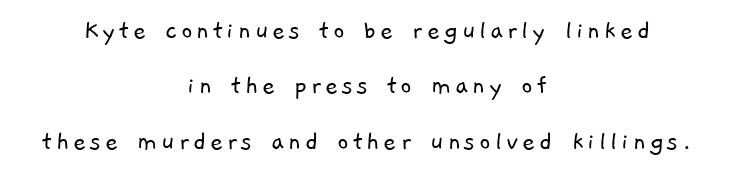
{"serif": "no", "bold": "no", "weight": "light", "width": "normal", "stroke_contrast": "low", "x_height": "medium", "monospaced": "no", "underline": "no", "align": "center", "line_spacing": "loose", "line_spacing_ratio": 1.98, "glyph_px": 28}
